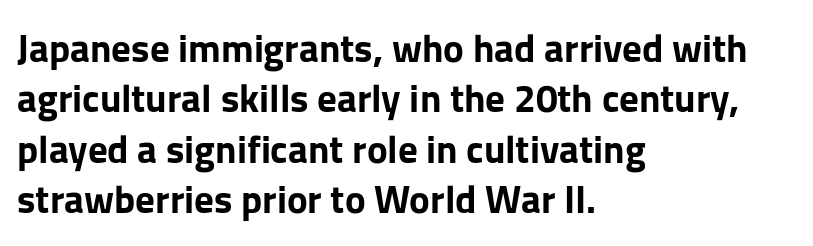
{"serif": "no", "italic": "no", "bold": "yes", "weight": "bold", "width": "normal", "stroke_contrast": "low", "x_height": "medium", "monospaced": "no", "underline": "no", "align": "left", "line_spacing": "normal", "line_spacing_ratio": 1.29, "letter_spacing": "normal", "letter_spacing_em": 0.0, "glyph_px": 39}
